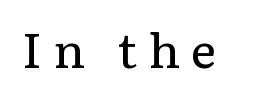
Q: Is the text bold? A: No.
Q: Is the text italic (slanted)? A: No, it is upright.
Q: Is the typeface a serif or a sans-serif typeface? A: Serif.
Q: Is the text underlined? A: No.
Q: Is the spacing between letters normal or unusually wide? A: Unusually wide.
Q: Width (condensed, normal, or wide)? A: Normal.
Q: Stroke contrast? A: Low.
Q: x-height? A: Medium.
Q: Monospaced? A: No.
